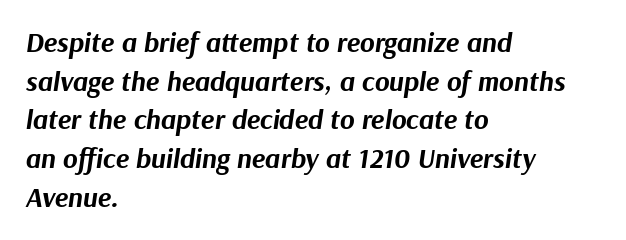
Typeset ragged right — the left edge is the straight one. Weight check: bold — yes, fully. Regular leading. Slant detected: the letters are inclined.
